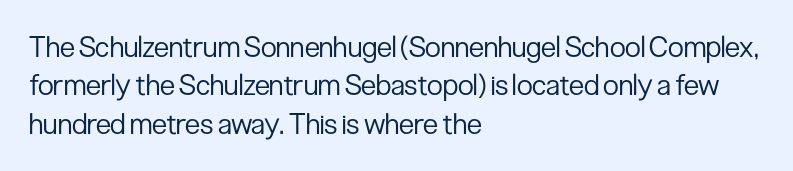
Q: Is the text bold? A: No.
Q: Is the text italic (slanted)? A: No, it is upright.
Q: Is the typeface a serif or a sans-serif typeface? A: Sans-serif.
Q: Is the text underlined? A: No.
Q: How is the paragraph aligned? A: Left-aligned.
Q: Is the spacing between letters normal or unusually wide? A: Normal.
Q: Is the spacing between lines tight, normal or loose? A: Normal.
Q: Width (condensed, normal, or wide)? A: Condensed.
Q: Stroke contrast? A: Low.
Q: x-height? A: Medium.
Q: Monospaced? A: No.
